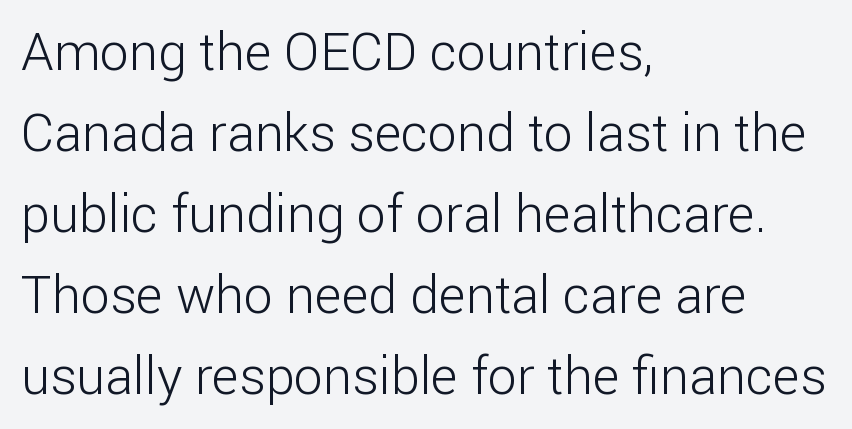
Q: Is the text bold? A: No.
Q: Is the text italic (slanted)? A: No, it is upright.
Q: Is the typeface a serif or a sans-serif typeface? A: Sans-serif.
Q: Is the text underlined? A: No.
Q: How is the paragraph aligned? A: Left-aligned.
Q: Is the spacing between letters normal or unusually wide? A: Normal.
Q: Is the spacing between lines tight, normal or loose? A: Normal.
Q: Width (condensed, normal, or wide)? A: Normal.
Q: Stroke contrast? A: Low.
Q: x-height? A: Medium.
Q: Monospaced? A: No.
